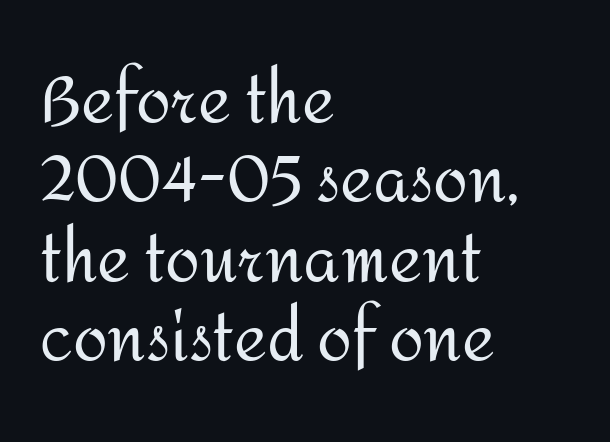
{"serif": "no", "italic": "no", "bold": "no", "weight": "regular", "width": "normal", "stroke_contrast": "medium", "x_height": "medium", "monospaced": "no", "underline": "no", "align": "left", "line_spacing": "normal", "line_spacing_ratio": 1.26, "letter_spacing": "normal", "letter_spacing_em": 0.0, "glyph_px": 63}
